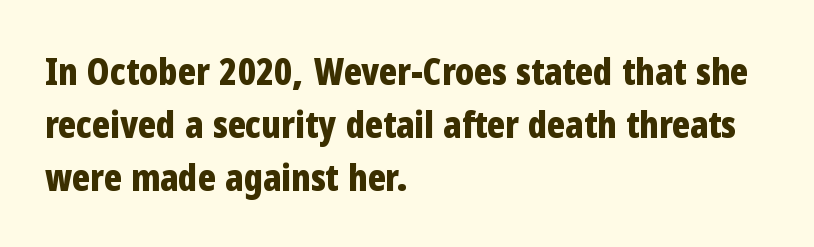
Q: Is the text bold? A: Yes.
Q: Is the text italic (slanted)? A: No, it is upright.
Q: Is the typeface a serif or a sans-serif typeface? A: Sans-serif.
Q: Is the text underlined? A: No.
Q: How is the paragraph aligned? A: Left-aligned.
Q: Is the spacing between letters normal or unusually wide? A: Normal.
Q: Is the spacing between lines tight, normal or loose? A: Normal.
Q: Width (condensed, normal, or wide)? A: Condensed.
Q: Stroke contrast? A: Low.
Q: x-height? A: Medium.
Q: Monospaced? A: No.
